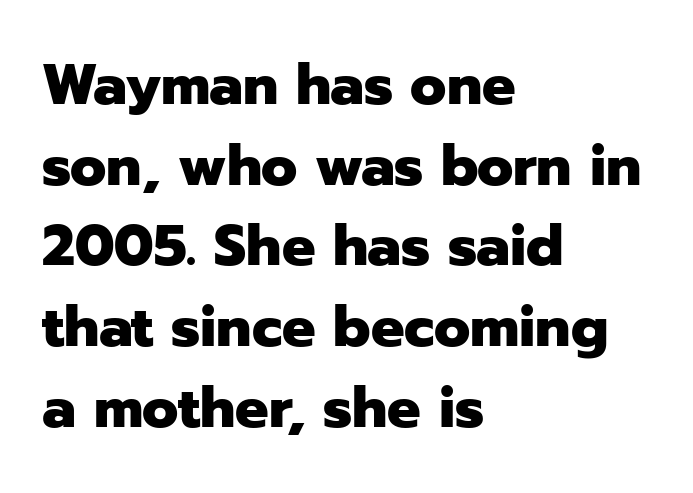
Tall strokes in this sample are plumb rather than angled. Does the leading feel generous? No, just average. Tracking here is standard; glyphs follow each other at the usual distance. You could not count columns in this text — the font is proportionally spaced.
